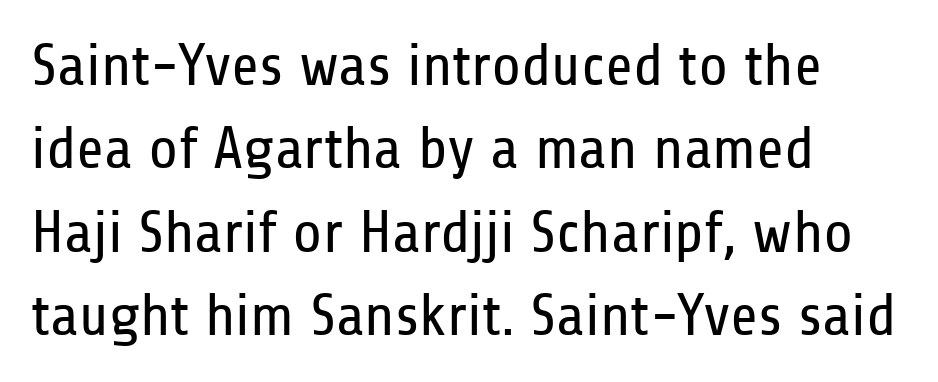
The specimen reads as upright at a glance. These lines keep a tight, regular rhythm from letter to letter. Successive baselines arrive at the customary interval. The compositor pushed each line to the left boundary. Grotesque or geometric, the face here clearly has no serifs.
